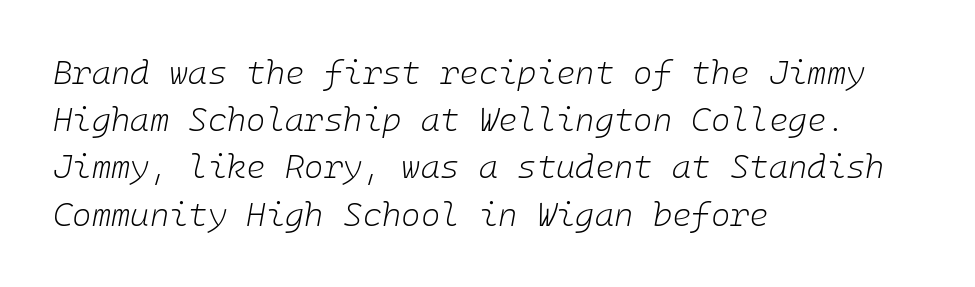
Q: Is the text bold? A: No.
Q: Is the text italic (slanted)? A: Yes, it leans right by about 10 degrees.
Q: Is the text underlined? A: No.
Q: How is the paragraph aligned? A: Left-aligned.
Q: Is the spacing between letters normal or unusually wide? A: Normal.
Q: Is the spacing between lines tight, normal or loose? A: Normal.
Q: Width (condensed, normal, or wide)? A: Normal.
Q: Stroke contrast? A: Low.
Q: x-height? A: Medium.
